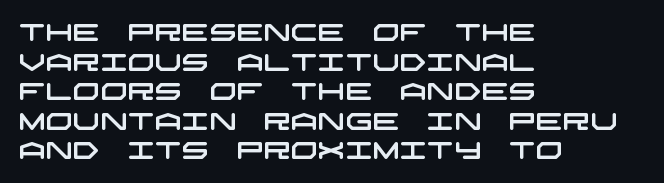
Check under the words: just untouched page. No extra tracking has been applied to these lines. Is the block centered? No — it sits flush against the left margin.
